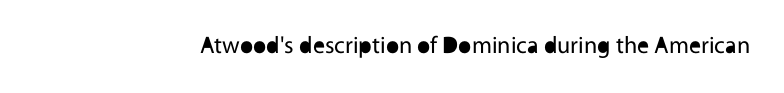
Only glyphs here, with clear space below each row. Notice how the stems are strictly vertical — no italics here. Between one letter and the next there's only the usual sliver of space. Is this a heavy cut? Hardly; it is regular or lighter.
